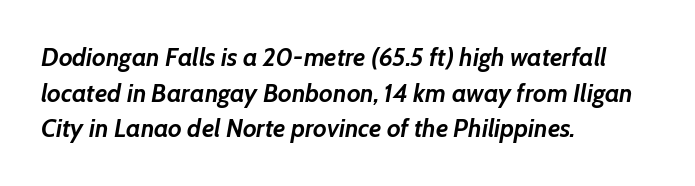
Q: Is the text bold? A: Yes.
Q: Is the text italic (slanted)? A: Yes, it leans right by about 7 degrees.
Q: Is the text underlined? A: No.
Q: How is the paragraph aligned? A: Left-aligned.
Q: Is the spacing between letters normal or unusually wide? A: Normal.
Q: Is the spacing between lines tight, normal or loose? A: Normal.
